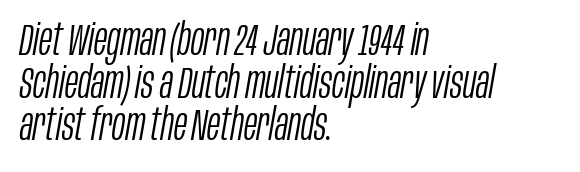
The image shows 44 px light, condensed type, italic (leaning right); set left-aligned, tight line spacing (0.97x), normal letter spacing, not underlined; low stroke contrast and a large x-height.
